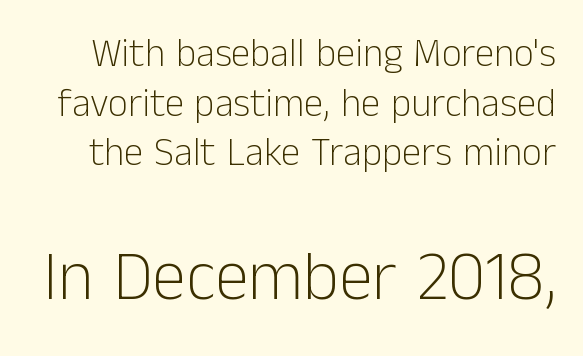
The image shows 69 px light sans-serif type, upright; set normal line spacing (1.27x), normal letter spacing, not underlined; the second (bottom) block is 1.77x larger; low stroke contrast and a medium x-height.
